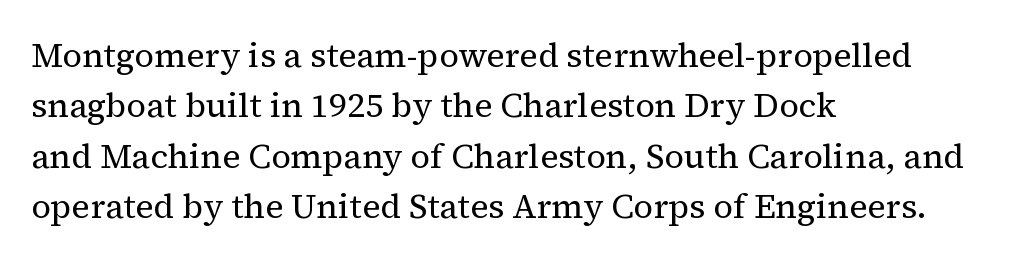
{"serif": "yes", "italic": "no", "bold": "no", "weight": "regular", "width": "normal", "stroke_contrast": "medium", "x_height": "medium", "monospaced": "no", "underline": "no", "align": "left", "line_spacing": "normal", "line_spacing_ratio": 1.48, "letter_spacing": "normal", "letter_spacing_em": 0.0, "glyph_px": 34}
